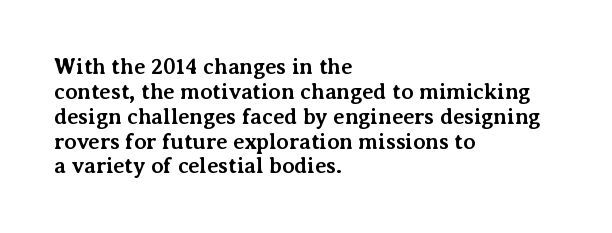
The image shows 22 px bold type, upright; set left-aligned, tight line spacing (1.13x), normal letter spacing, not underlined.
